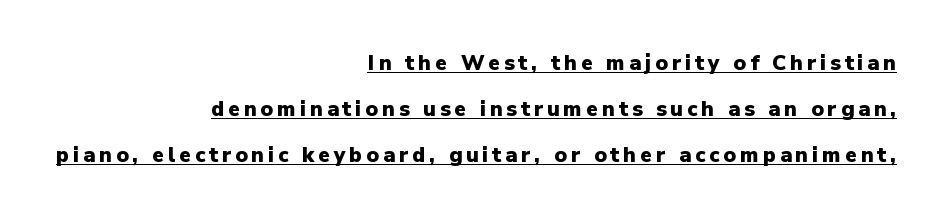
{"italic": "no", "bold": "yes", "underline": "yes", "align": "right", "line_spacing": "loose", "line_spacing_ratio": 2.2, "glyph_px": 21}
